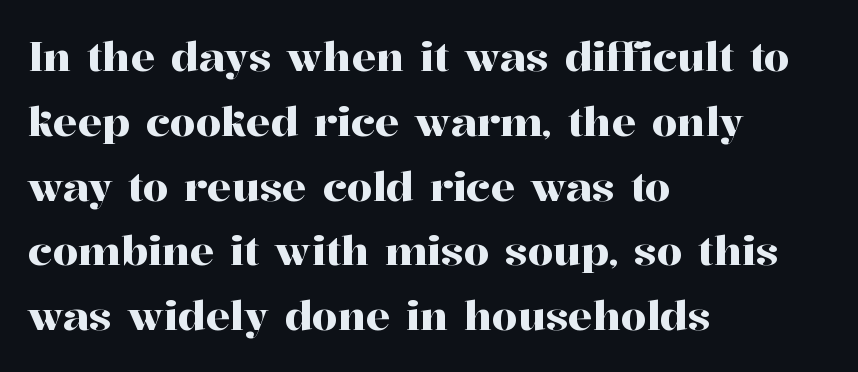
Character widths vary here, with narrow letters taking less room than wide ones. Does extra space separate the letters? No, they use regular spacing. Successive baselines arrive at the customary interval. The glyphs in this specimen are seriffed.
